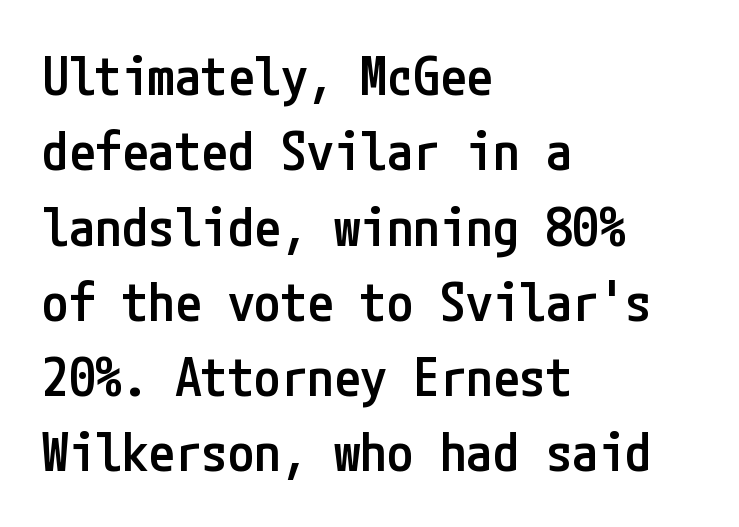
Q: Is the text bold? A: Semi-bold.
Q: Is the text italic (slanted)? A: No, it is upright.
Q: Is the typeface a serif or a sans-serif typeface? A: Sans-serif.
Q: Is the text underlined? A: No.
Q: How is the paragraph aligned? A: Left-aligned.
Q: Is the spacing between letters normal or unusually wide? A: Normal.
Q: Is the spacing between lines tight, normal or loose? A: Normal.
Q: Width (condensed, normal, or wide)? A: Condensed.
Q: Stroke contrast? A: Low.
Q: x-height? A: Medium.
